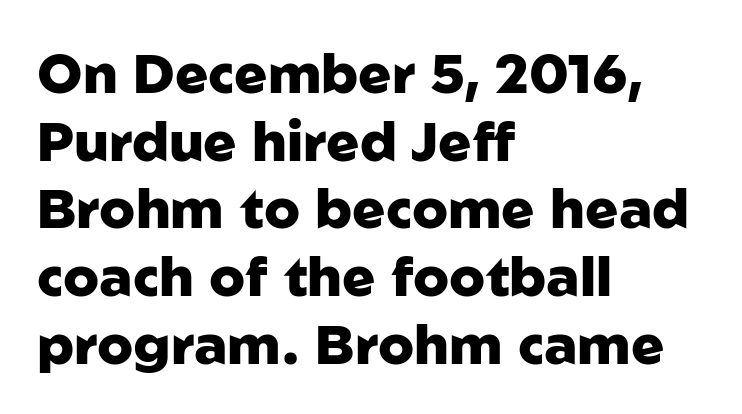
Emphasis by weight is at full strength: bold. Nobody touched the tracking dial on this one. If you drew a ruler down the left edge, every line would touch it. The face used here is a sans, in the tradition of grotesques and geometrics. Each letter keeps its own natural width here, so spacing adapts to shape.
